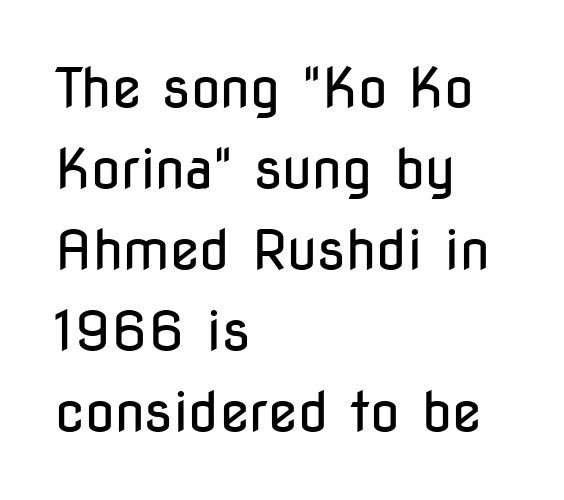
Q: Is the text bold? A: No.
Q: Is the text italic (slanted)? A: No, it is upright.
Q: Is the typeface a serif or a sans-serif typeface? A: Sans-serif.
Q: Is the text underlined? A: No.
Q: How is the paragraph aligned? A: Left-aligned.
Q: Is the spacing between letters normal or unusually wide? A: Normal.
Q: Is the spacing between lines tight, normal or loose? A: Normal.
Q: Width (condensed, normal, or wide)? A: Condensed.
Q: Stroke contrast? A: Low.
Q: x-height? A: Medium.
Q: Monospaced? A: No.
